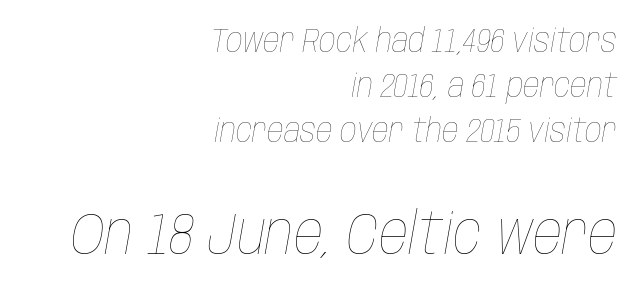
Q: Is the text bold? A: No.
Q: Is the text italic (slanted)? A: Yes, it leans right by about 10 degrees.
Q: Is the text underlined? A: No.
Q: How is the paragraph aligned? A: Right-aligned.
Q: Is the spacing between letters normal or unusually wide? A: Normal.
Q: Is the spacing between lines tight, normal or loose? A: Normal.
Q: Which block of text is set in a larger size, the first (top) or the second (bottom)? A: The second (bottom) one.
Q: Width (condensed, normal, or wide)? A: Condensed.
Q: Stroke contrast? A: Low.
Q: x-height? A: Large.
Q: Monospaced? A: No.
